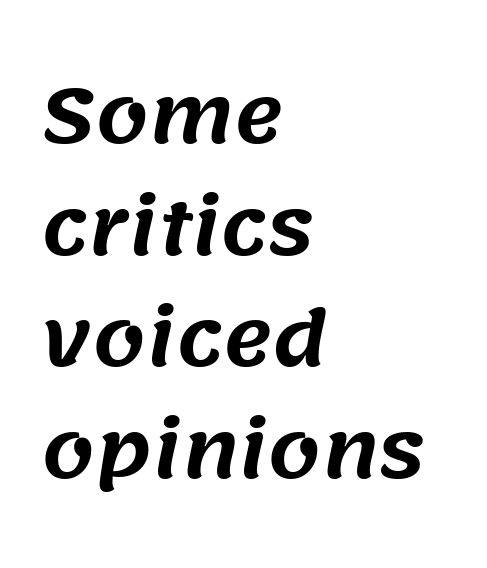
Students, observe: this is what conventionally led text looks like. Type style note: lacks serifs. These lines are rendered in a variable-pitch font. Caption: standard tracking, unaltered. The ragged edge is on the right, which tells us the setting is flush left.
